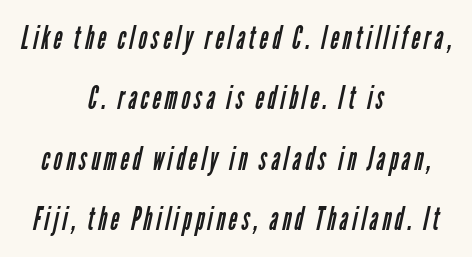
Is this a sans? Yes — the strokes have no serifs. Stroke thickness stays within the range of a standard reading face or lighter. Honestly, there is no underline to notice here at all. A centered setting, common on invitations and titles, is used for this passage. You could not count columns in this text — the font is proportionally spaced.
